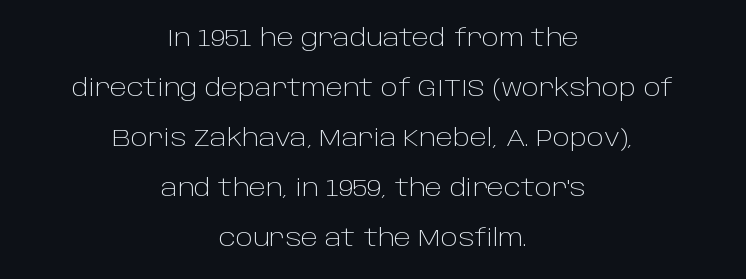
{"italic": "no", "bold": "no", "underline": "no", "align": "center", "line_spacing": "loose", "line_spacing_ratio": 2.17, "letter_spacing": "normal", "letter_spacing_em": 0.0, "glyph_px": 23}
